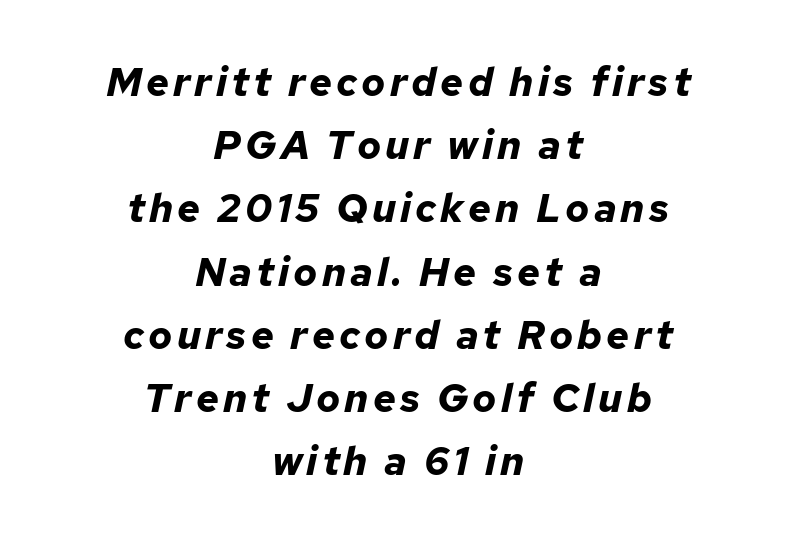
{"italic": "yes", "lean": "right", "slant_degrees": 12, "bold": "yes", "weight": "bold", "width": "normal", "stroke_contrast": "low", "x_height": "medium", "monospaced": "no", "underline": "no", "align": "center", "line_spacing": "normal", "line_spacing_ratio": 1.58, "glyph_px": 40}
